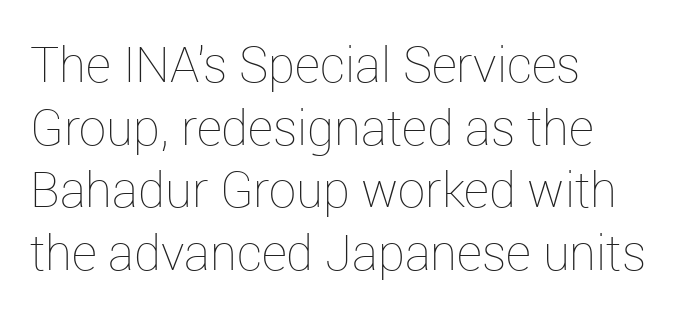
Spacing verdict: proportional, widths tailored to each character. This sample uses plain, unmodified letter spacing. Quick note: not italic, upright. Line starts are locked; line ends wander. No heavy texture on the line: the type isn't bold.
